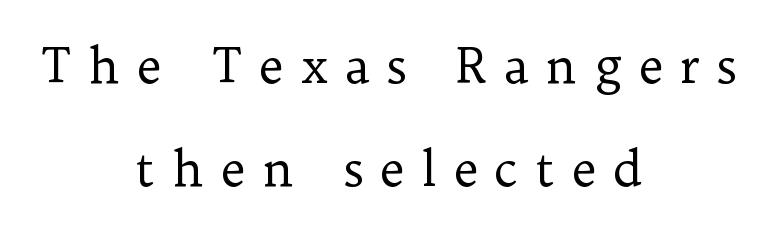
Q: Is the text bold? A: No.
Q: Is the text italic (slanted)? A: No, it is upright.
Q: Is the typeface a serif or a sans-serif typeface? A: Serif.
Q: Is the text underlined? A: No.
Q: How is the paragraph aligned? A: Centered.
Q: Is the spacing between letters normal or unusually wide? A: Unusually wide.
Q: Is the spacing between lines tight, normal or loose? A: Loose.
Q: Width (condensed, normal, or wide)? A: Normal.
Q: Stroke contrast? A: Low.
Q: x-height? A: Medium.
Q: Monospaced? A: No.
